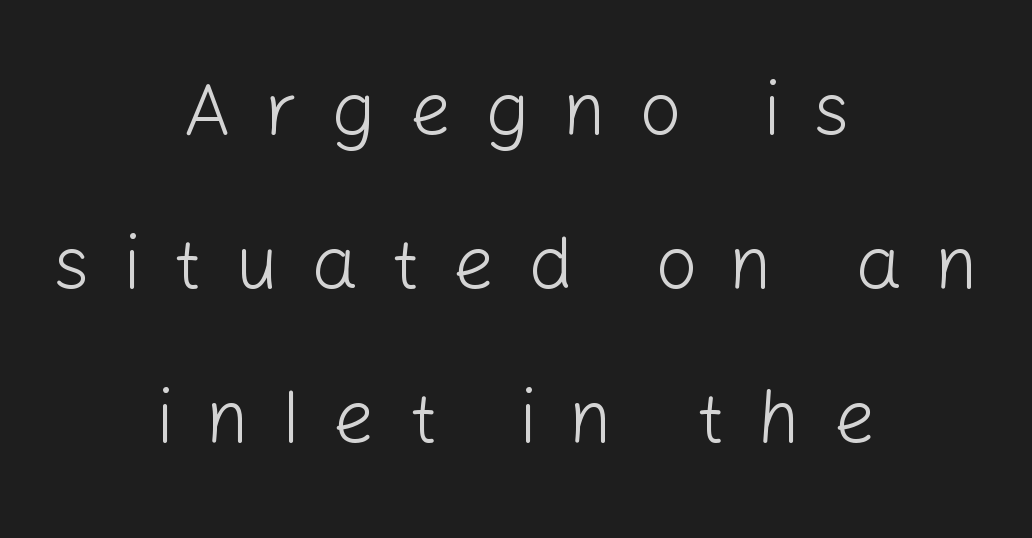
The image shows 74 px light sans-serif type, upright; set centered, loose line spacing (2.08x), unusually wide letter spacing (+0.44 em), not underlined; low stroke contrast and a medium x-height.
